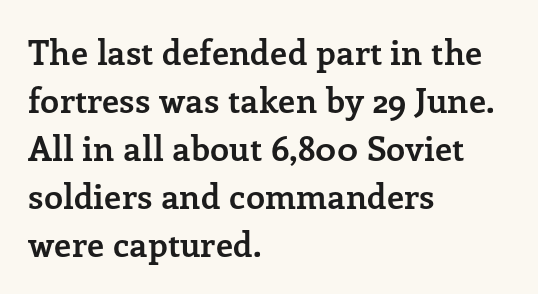
{"serif": "yes", "italic": "no", "bold": "yes", "weight": "semibold", "width": "normal", "stroke_contrast": "low", "x_height": "medium", "monospaced": "no", "underline": "no", "align": "left", "line_spacing": "normal", "line_spacing_ratio": 1.41, "letter_spacing": "normal", "letter_spacing_em": 0.0, "glyph_px": 34}
